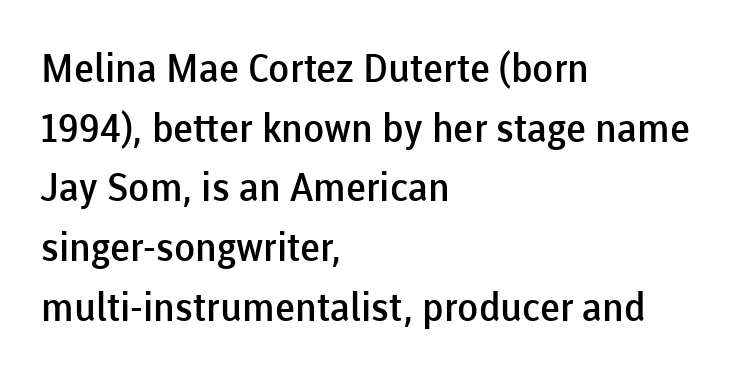
Q: Is the text bold? A: Semi-bold.
Q: Is the text italic (slanted)? A: No, it is upright.
Q: Is the typeface a serif or a sans-serif typeface? A: Sans-serif.
Q: Is the text underlined? A: No.
Q: How is the paragraph aligned? A: Left-aligned.
Q: Is the spacing between letters normal or unusually wide? A: Normal.
Q: Is the spacing between lines tight, normal or loose? A: Normal.
Q: Width (condensed, normal, or wide)? A: Normal.
Q: Stroke contrast? A: Low.
Q: x-height? A: Medium.
Q: Monospaced? A: No.
